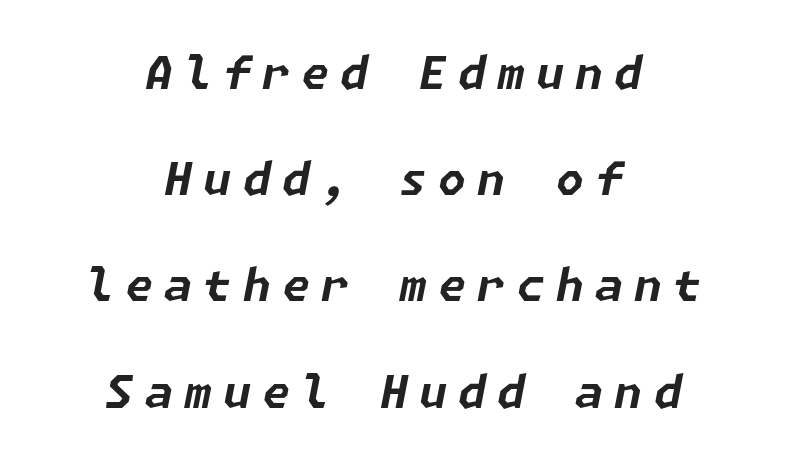
The image shows 45 px bold type, italic (leaning right); set centered, loose line spacing (2.36x), unusually wide letter spacing (+0.25 em), not underlined; low stroke contrast and a medium x-height.
